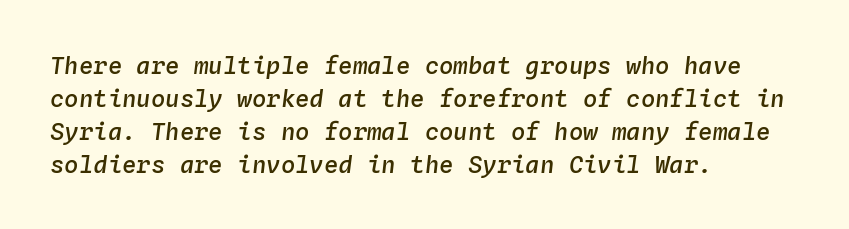
{"italic": "yes", "lean": "right", "slant_degrees": 4, "bold": "semi", "underline": "no", "align": "left", "line_spacing": "normal", "line_spacing_ratio": 1.37, "letter_spacing": "normal", "letter_spacing_em": 0.0, "glyph_px": 24}
